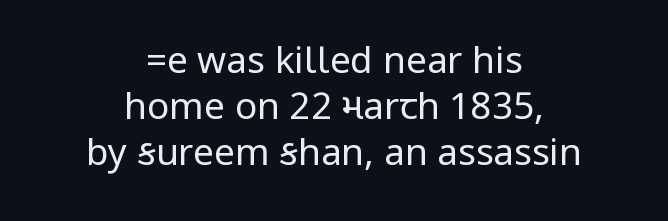
Q: Is the text bold? A: No.
Q: Is the text italic (slanted)? A: No, it is upright.
Q: Is the typeface a serif or a sans-serif typeface? A: Sans-serif.
Q: Is the text underlined? A: No.
Q: How is the paragraph aligned? A: Centered.
Q: Is the spacing between letters normal or unusually wide? A: Normal.
Q: Is the spacing between lines tight, normal or loose? A: Normal.
Q: Width (condensed, normal, or wide)? A: Condensed.
Q: Stroke contrast? A: Low.
